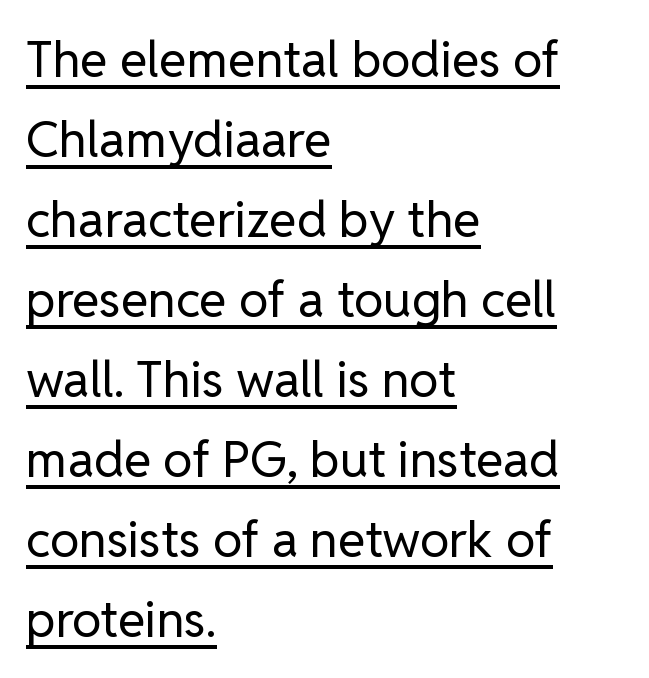
{"serif": "no", "italic": "no", "bold": "no", "weight": "regular", "width": "normal", "stroke_contrast": "low", "x_height": "medium", "monospaced": "no", "underline": "yes", "align": "left", "line_spacing": "normal", "line_spacing_ratio": 1.6, "letter_spacing": "normal", "letter_spacing_em": 0.0, "glyph_px": 50}
